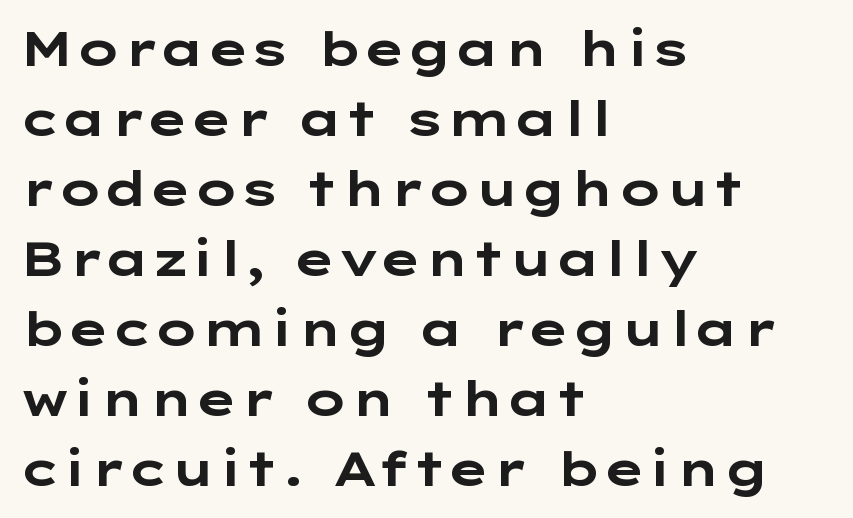
{"serif": "no", "italic": "no", "bold": "yes", "weight": "bold", "width": "wide", "stroke_contrast": "low", "x_height": "medium", "underline": "no", "align": "left", "line_spacing": "normal", "line_spacing_ratio": 1.49, "letter_spacing": "normal", "letter_spacing_em": 0.0, "glyph_px": 47}
